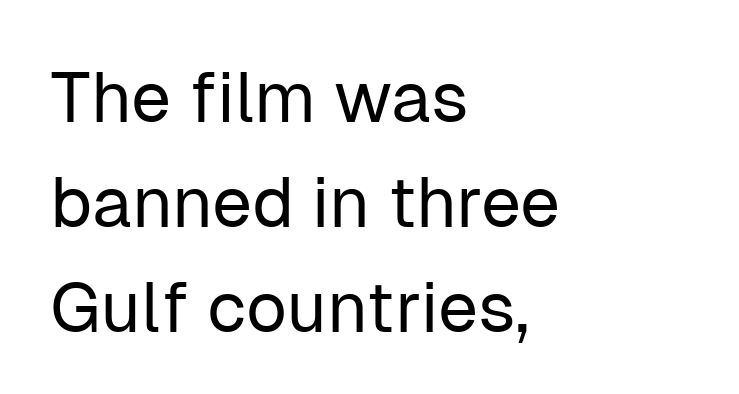
The image shows 71 px regular-weight sans-serif type, upright; set left-aligned, normal line spacing (1.48x), normal letter spacing, not underlined; low stroke contrast and a medium x-height.
